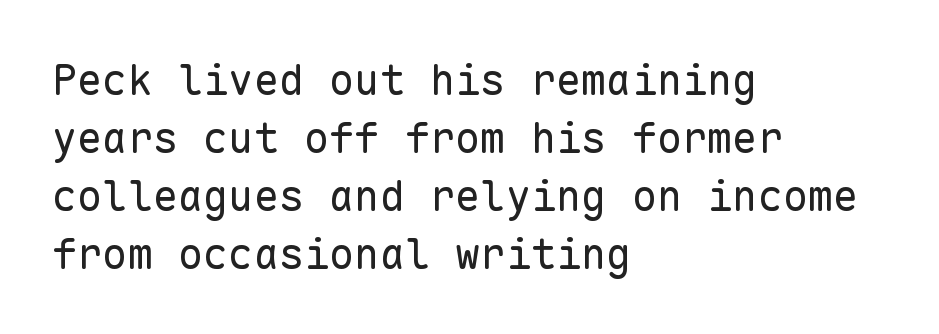
Q: Is the text bold? A: No.
Q: Is the text italic (slanted)? A: No, it is upright.
Q: Is the typeface a serif or a sans-serif typeface? A: Sans-serif.
Q: Is the text underlined? A: No.
Q: How is the paragraph aligned? A: Left-aligned.
Q: Is the spacing between letters normal or unusually wide? A: Normal.
Q: Is the spacing between lines tight, normal or loose? A: Normal.
Q: Width (condensed, normal, or wide)? A: Normal.
Q: Stroke contrast? A: Low.
Q: x-height? A: Medium.
Q: Monospaced? A: Yes.
